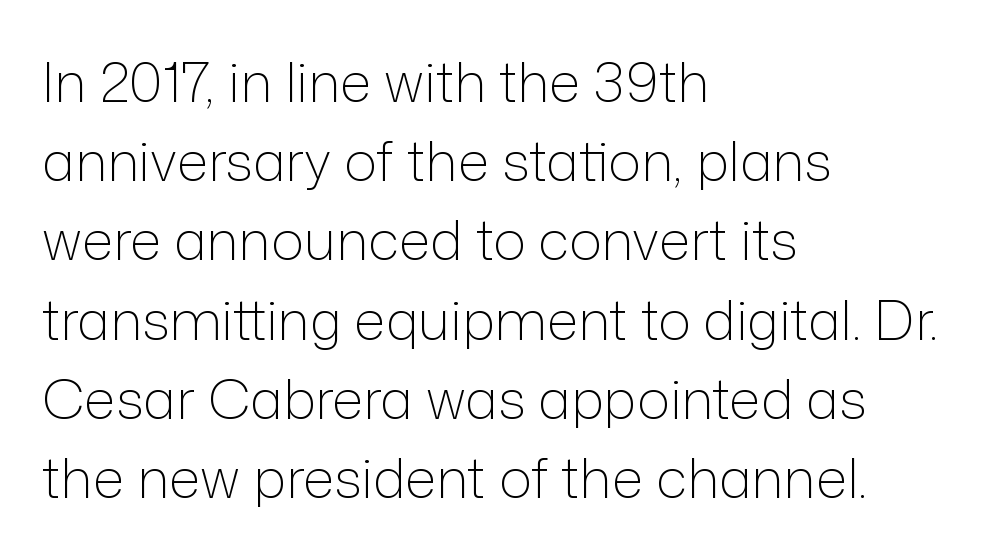
{"serif": "no", "italic": "no", "bold": "no", "weight": "light", "width": "normal", "stroke_contrast": "low", "x_height": "medium", "monospaced": "no", "underline": "no", "align": "left", "line_spacing": "normal", "line_spacing_ratio": 1.44, "letter_spacing": "normal", "letter_spacing_em": 0.0, "glyph_px": 55}
